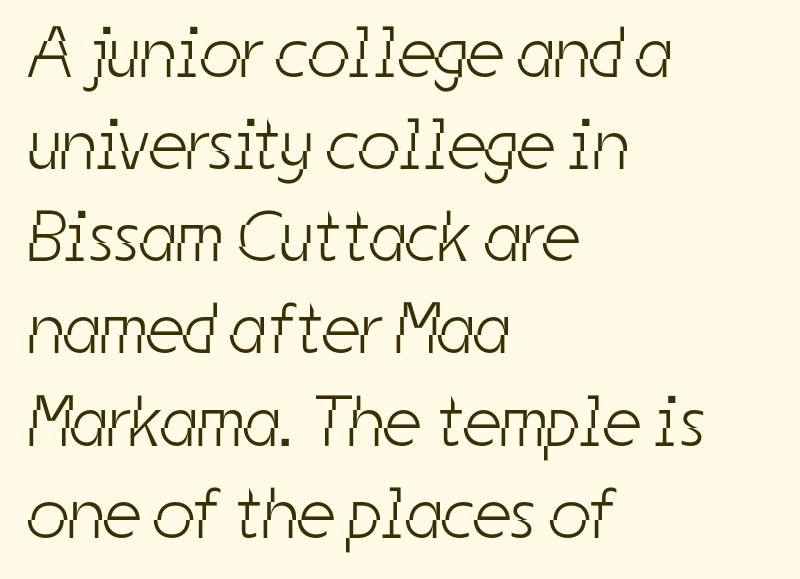
Descenders hang freely into open space. Each letter keeps its own natural width here, so spacing adapts to shape. On a weight scale, this lands at 450 or below. Does the copy run flush right? No — it runs flush left. Stroke terminals: plain, sans-serif. Line spacing here is normal.
